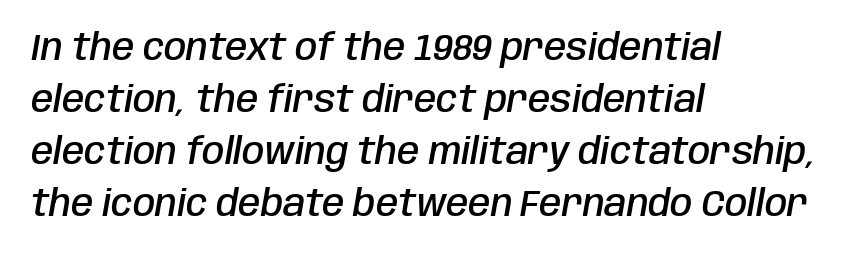
{"italic": "yes", "lean": "right", "slant_degrees": 10, "bold": "semi", "weight": "semibold", "width": "condensed", "stroke_contrast": "low", "x_height": "large", "monospaced": "no", "underline": "no", "align": "left", "line_spacing": "normal", "line_spacing_ratio": 1.44, "letter_spacing": "normal", "letter_spacing_em": 0.0, "glyph_px": 36}
